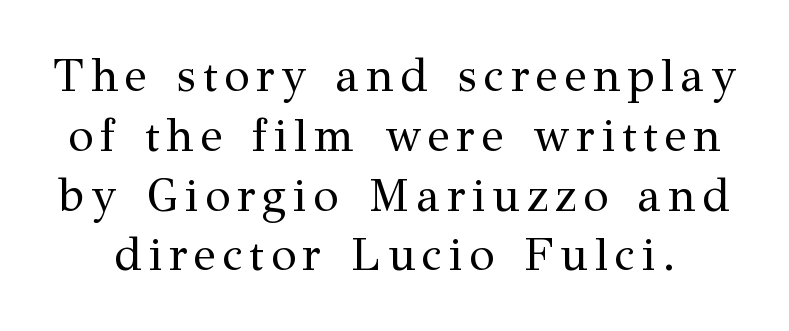
Every stem runs plumb, perpendicular to the baseline. Serifs: yes, visible at the terminals of the letterforms. Nothing heavy about these letters — not bold at all. Is this a fixed-width face? No — the glyphs have proportional, varying widths.
